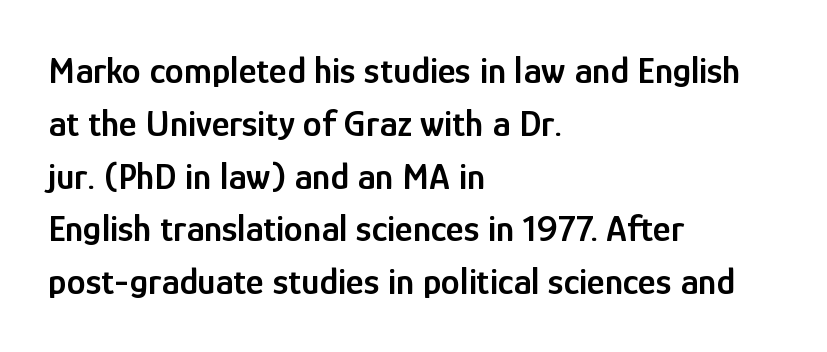
The image shows 38 px semibold, condensed sans-serif type, upright; set left-aligned, normal line spacing (1.39x), normal letter spacing, not underlined; low stroke contrast and a medium x-height.
